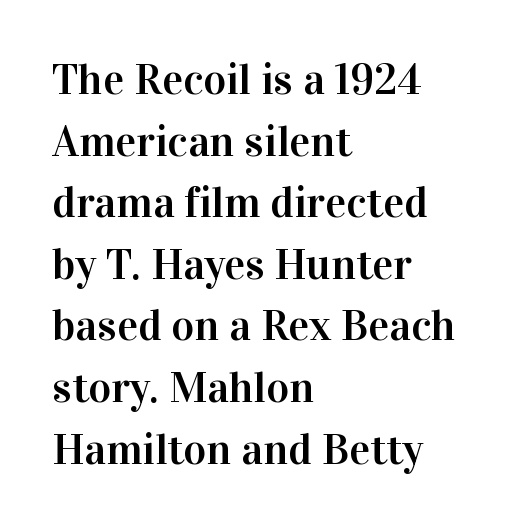
The ragged edge is on the right, which tells us the setting is flush left. No word sits above an underline. Stroke terminals: seriffed. Spacing verdict: proportional, widths tailored to each character. Leading: standard. There is no visible air inserted between adjacent glyphs.
